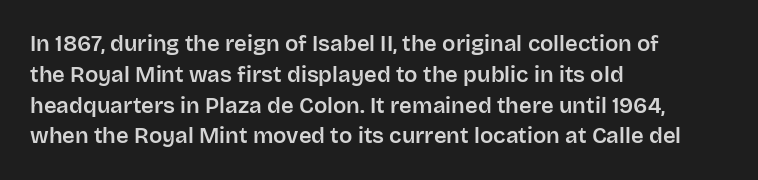
{"italic": "no", "underline": "no", "align": "left", "line_spacing": "normal", "line_spacing_ratio": 1.4, "letter_spacing": "normal", "letter_spacing_em": 0.0, "glyph_px": 22}
